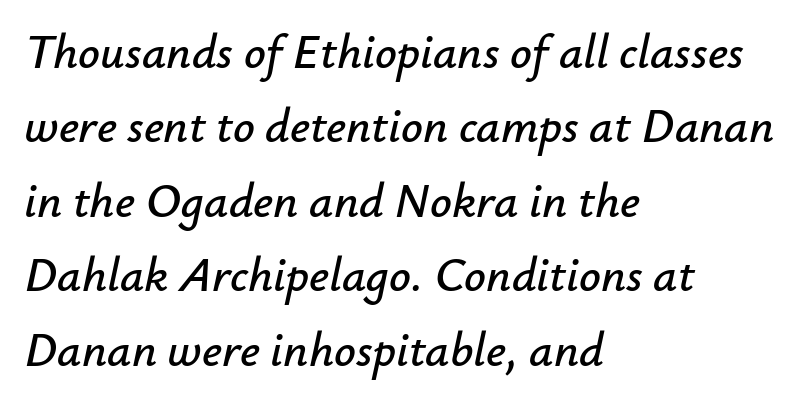
{"italic": "yes", "lean": "right", "slant_degrees": 12, "width": "normal", "stroke_contrast": "low", "x_height": "small", "monospaced": "no", "underline": "no", "align": "left", "line_spacing": "normal", "line_spacing_ratio": 1.55, "letter_spacing": "normal", "letter_spacing_em": 0.0, "glyph_px": 48}
